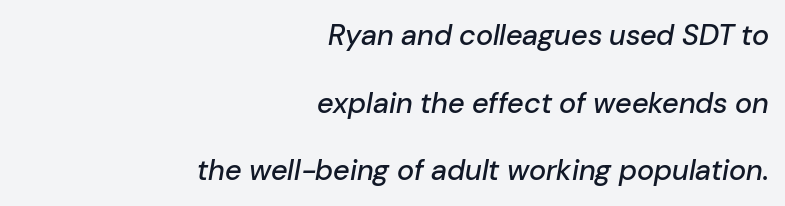
Check the space under the baseline: it is left empty. Think of a printed novel: that variable character pitch is what you see here. Leading is clearly above the norm, producing a sparse column. Honestly, the letter spacing is just normal — you wouldn't notice it. Does the copy run flush right? Yes — the right margin is perfectly even. You can tell it's italic because the verticals aren't actually vertical.
